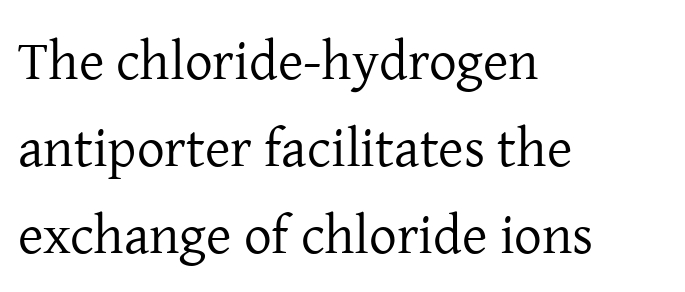
Q: Is the text bold? A: No.
Q: Is the text italic (slanted)? A: No, it is upright.
Q: Is the typeface a serif or a sans-serif typeface? A: Serif.
Q: Is the text underlined? A: No.
Q: How is the paragraph aligned? A: Left-aligned.
Q: Is the spacing between letters normal or unusually wide? A: Normal.
Q: Is the spacing between lines tight, normal or loose? A: Normal.
Q: Width (condensed, normal, or wide)? A: Normal.
Q: Stroke contrast? A: Low.
Q: x-height? A: Medium.
Q: Monospaced? A: No.
